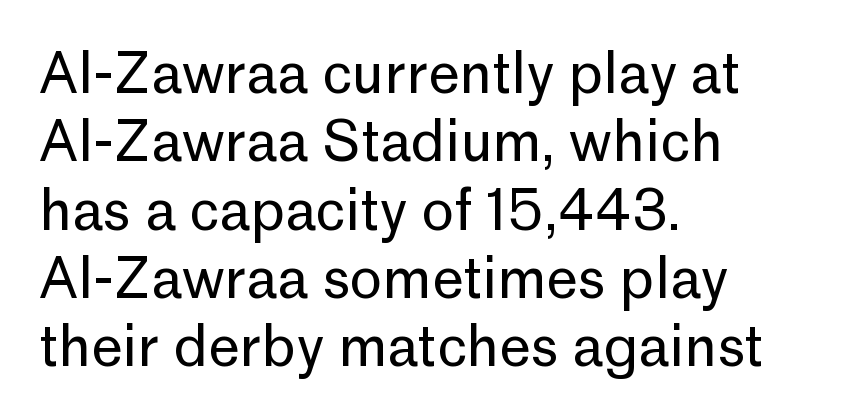
The string is rendered with underlining switched off. The paragraph shown leans on its left margin. Think of a printed novel: that variable character pitch is what you see here. A quiet, ordinary-to-light weight characterises the typeface. Notice how the stems are strictly vertical — no italics here.
